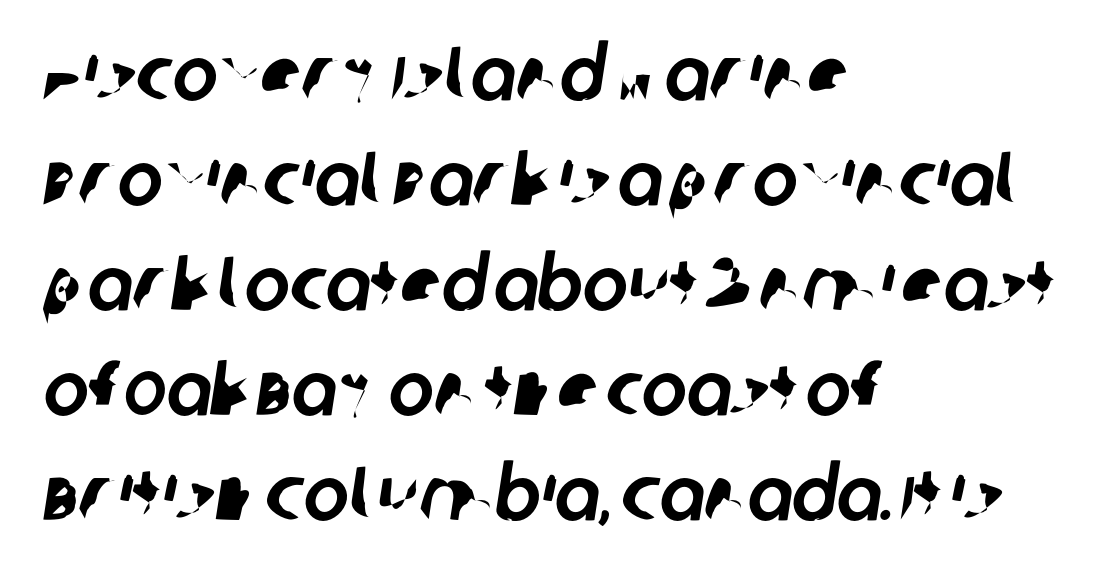
{"serif": "no", "width": "normal", "stroke_contrast": "low", "x_height": "large", "monospaced": "no", "underline": "no", "align": "left", "line_spacing": "normal", "line_spacing_ratio": 1.38, "letter_spacing": "normal", "letter_spacing_em": 0.0, "glyph_px": 76}
